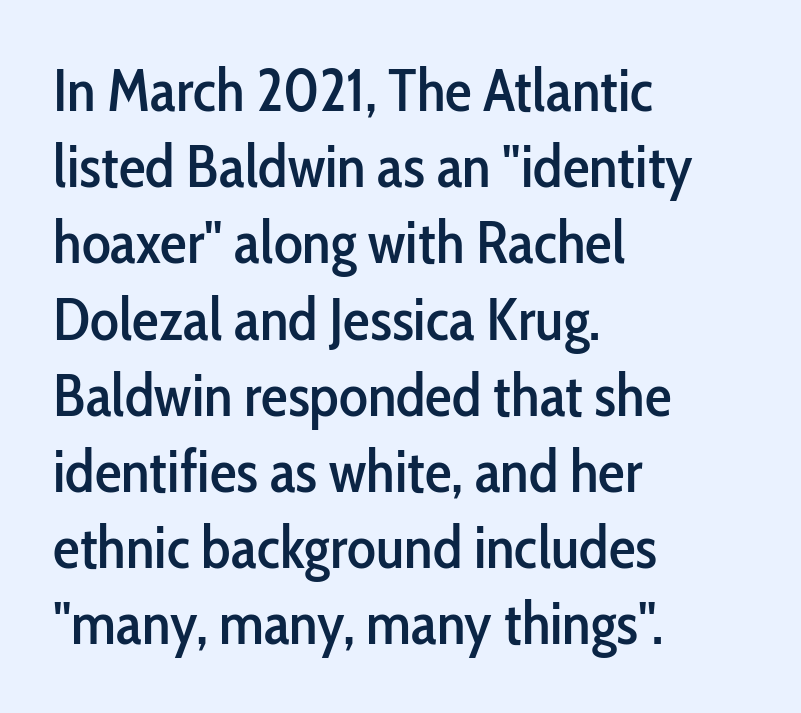
{"serif": "no", "italic": "no", "width": "condensed", "stroke_contrast": "low", "x_height": "medium", "monospaced": "no", "underline": "no", "align": "left", "line_spacing": "normal", "line_spacing_ratio": 1.27, "letter_spacing": "normal", "letter_spacing_em": 0.0, "glyph_px": 60}
